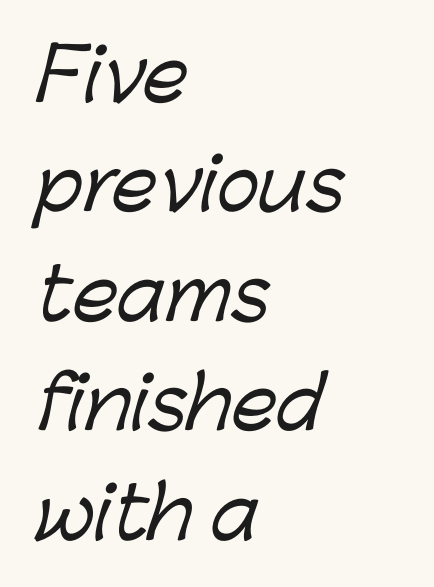
{"serif": "no", "width": "normal", "stroke_contrast": "low", "x_height": "medium", "monospaced": "no", "underline": "no", "align": "left", "line_spacing": "normal", "line_spacing_ratio": 1.52, "letter_spacing": "normal", "letter_spacing_em": 0.0, "glyph_px": 72}
